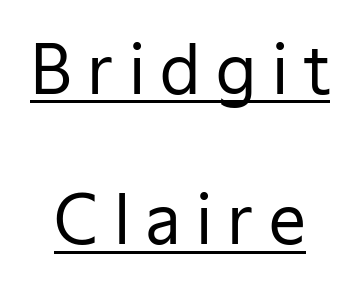
Q: Is the text bold? A: No.
Q: Is the text italic (slanted)? A: No, it is upright.
Q: Is the typeface a serif or a sans-serif typeface? A: Sans-serif.
Q: Is the text underlined? A: Yes.
Q: Is the spacing between letters normal or unusually wide? A: Unusually wide.
Q: Is the spacing between lines tight, normal or loose? A: Loose.
Q: Width (condensed, normal, or wide)? A: Normal.
Q: Stroke contrast? A: Low.
Q: x-height? A: Medium.
Q: Monospaced? A: No.
